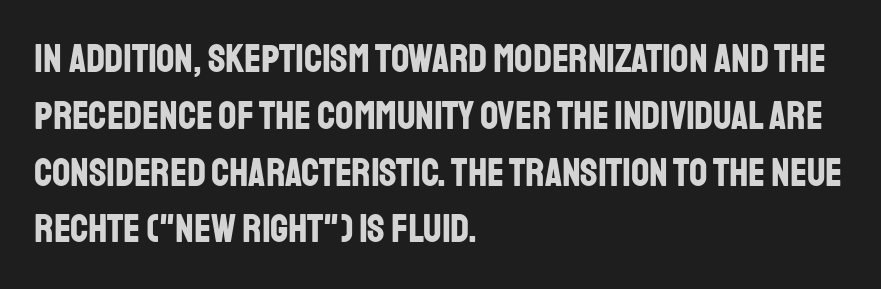
{"serif": "no", "italic": "no", "bold": "yes", "weight": "bold", "width": "condensed", "stroke_contrast": "low", "x_height": "large", "monospaced": "no", "underline": "no", "align": "left", "line_spacing": "normal", "line_spacing_ratio": 1.42, "letter_spacing": "normal", "letter_spacing_em": 0.0, "glyph_px": 40}
